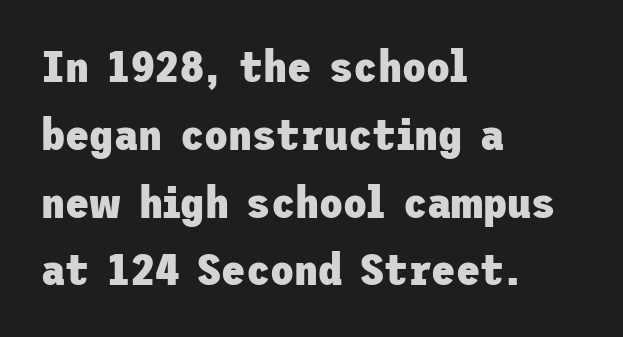
The specimen omits any rule beneath the text block's lines. Classification — sans serif. Stroke thickness is high; the sample reads as a true bold. Where is the straight margin? On the left. You can tell it's not italic because the verticals are truly vertical.
